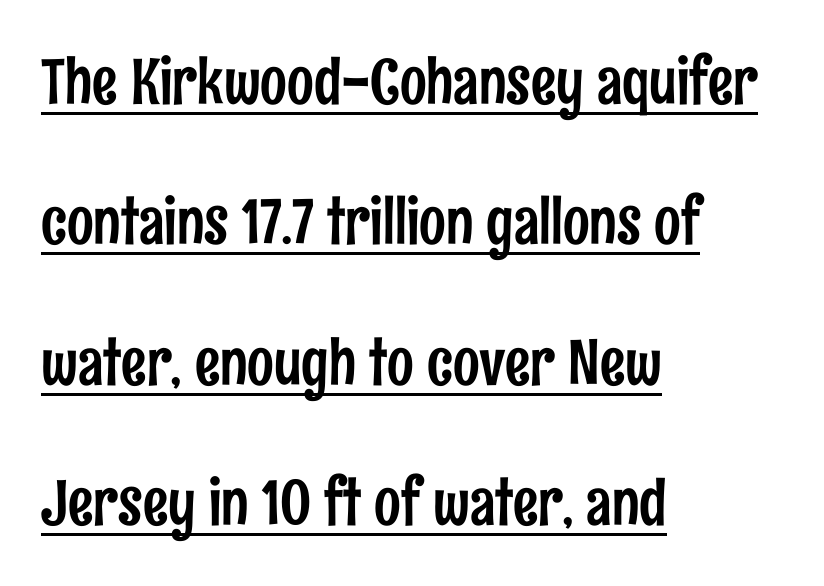
You could not count columns in this text — the font is proportionally spaced. Compared with typical paragraphs, the rows here are farther apart. Unlike a traditional serif, this face leaves its strokes unadorned. The compositor pushed each line to the left boundary.
